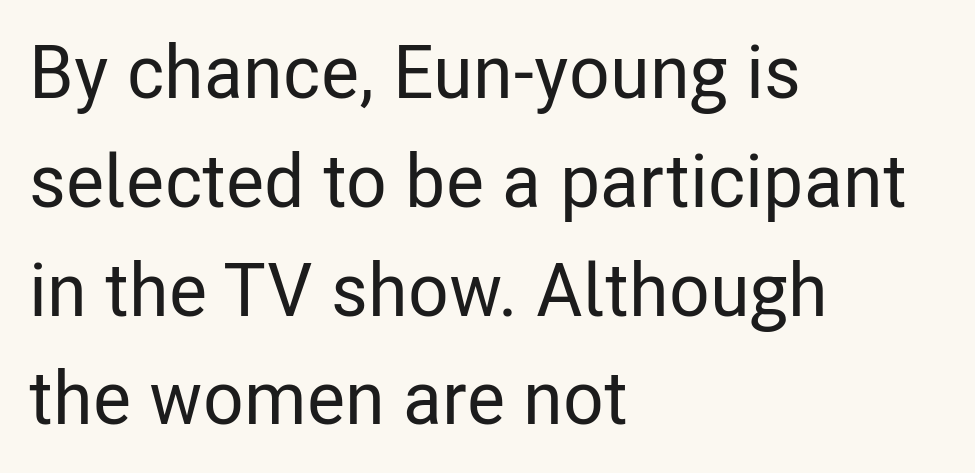
This rendering leaves character spacing at its baseline value. Each line starts at the same left margin while the right side varies. The letters carry no serifs — their stems end cleanly without finishing strokes. How would I describe the line gaps? Plain and ordinary. The rendering uses natural spacing where letterforms have individual widths.
